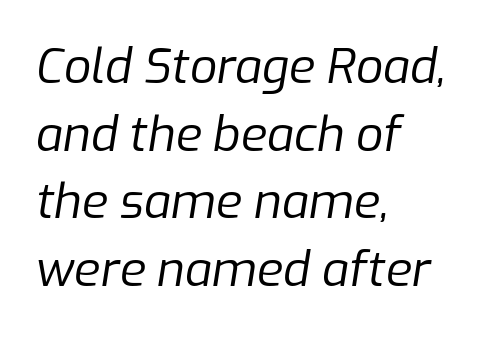
The image shows 48 px regular-weight type, italic (leaning right); set left-aligned, normal line spacing (1.41x), normal letter spacing, not underlined; low stroke contrast and a medium x-height.
